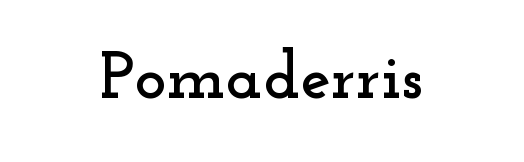
{"serif": "yes", "italic": "no", "width": "wide", "stroke_contrast": "low", "x_height": "small", "monospaced": "no", "underline": "no", "letter_spacing": "normal", "letter_spacing_em": 0.0, "glyph_px": 68}
